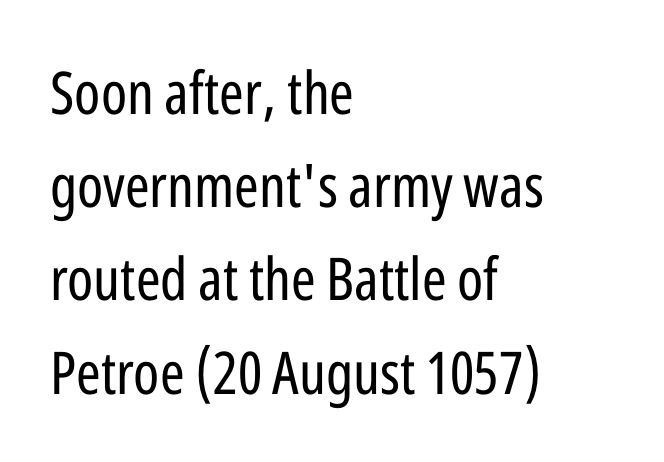
The image shows 59 px regular-weight, condensed sans-serif type, upright; set left-aligned, normal line spacing (1.58x), normal letter spacing, not underlined; low stroke contrast and a medium x-height.
